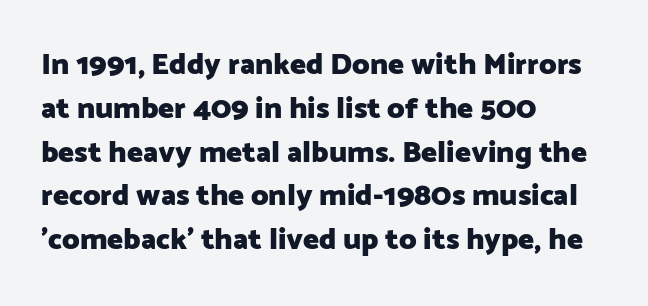
{"serif": "no", "italic": "no", "bold": "yes", "weight": "heavy", "width": "normal", "stroke_contrast": "low", "x_height": "medium", "monospaced": "no", "underline": "no", "align": "left", "line_spacing": "normal", "line_spacing_ratio": 1.46, "letter_spacing": "normal", "letter_spacing_em": 0.0, "glyph_px": 30}
